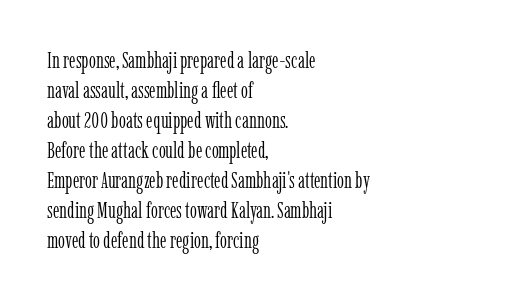
Q: Is the text bold? A: No.
Q: Is the text italic (slanted)? A: No, it is upright.
Q: Is the text underlined? A: No.
Q: How is the paragraph aligned? A: Left-aligned.
Q: Is the spacing between letters normal or unusually wide? A: Normal.
Q: Is the spacing between lines tight, normal or loose? A: Normal.
